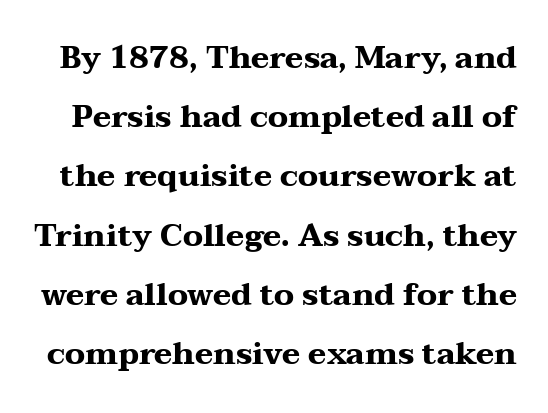
Q: Is the text bold? A: Yes.
Q: Is the text italic (slanted)? A: No, it is upright.
Q: Is the typeface a serif or a sans-serif typeface? A: Serif.
Q: Is the text underlined? A: No.
Q: Is the spacing between letters normal or unusually wide? A: Normal.
Q: Is the spacing between lines tight, normal or loose? A: Loose.
Q: Width (condensed, normal, or wide)? A: Wide.
Q: Stroke contrast? A: Medium.
Q: x-height? A: Medium.
Q: Monospaced? A: No.
